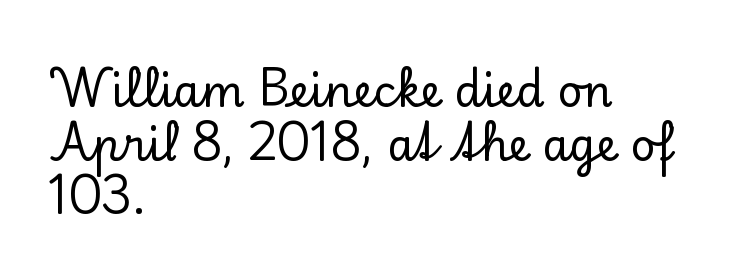
The image shows 44 px text type, upright; set left-aligned, line spacing 1.22x, normal letter spacing, not underlined; low stroke contrast and a small x-height.
